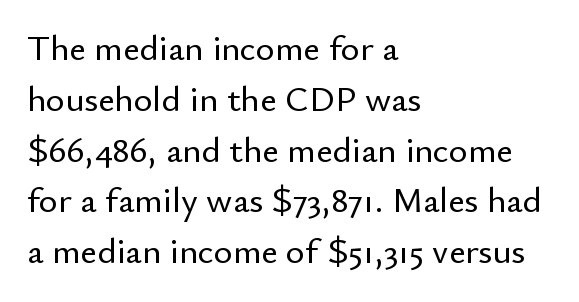
The image shows 36 px sans-serif type, upright; set left-aligned, normal line spacing (1.41x), normal letter spacing, not underlined; low stroke contrast and a small x-height.
